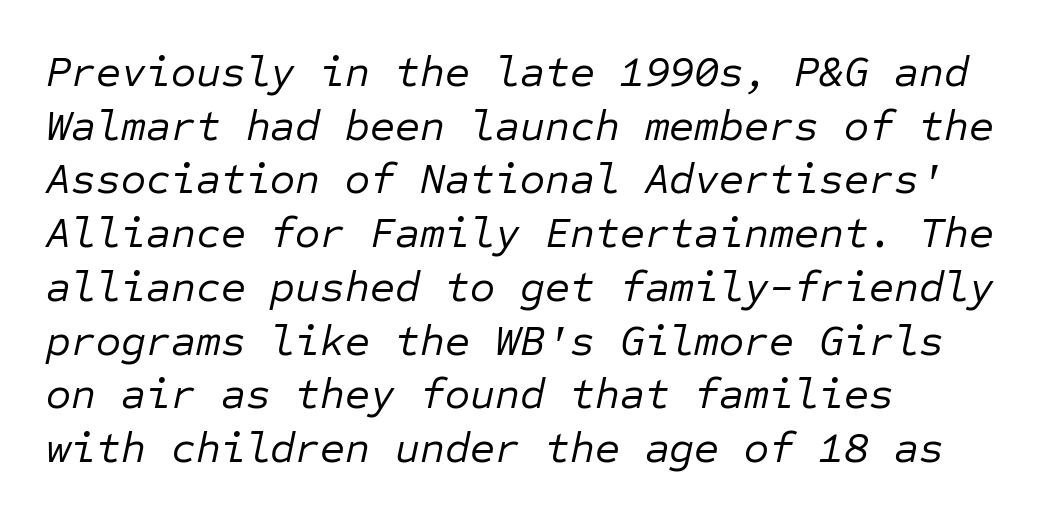
The image shows 43 px regular-weight type, italic (leaning right), monospaced; set left-aligned, normal line spacing (1.25x), normal letter spacing, not underlined; low stroke contrast and a medium x-height.
